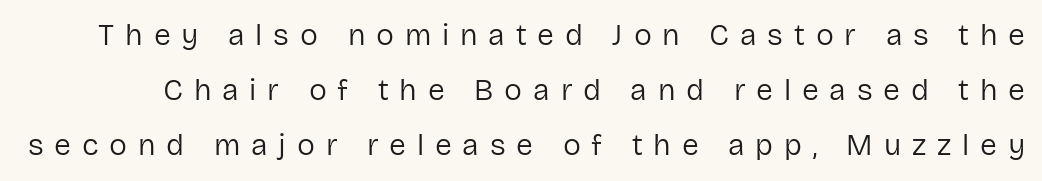
Q: Is the text bold? A: No.
Q: Is the text italic (slanted)? A: No, it is upright.
Q: Is the typeface a serif or a sans-serif typeface? A: Sans-serif.
Q: Is the text underlined? A: No.
Q: Is the spacing between letters normal or unusually wide? A: Unusually wide.
Q: Width (condensed, normal, or wide)? A: Normal.
Q: Stroke contrast? A: Low.
Q: x-height? A: Medium.
Q: Monospaced? A: No.
